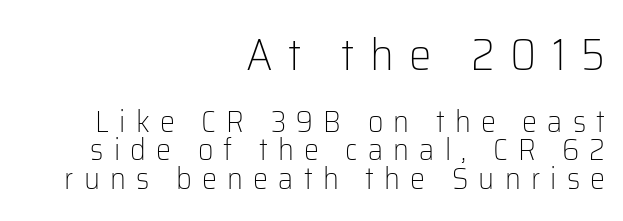
{"serif": "no", "italic": "no", "bold": "no", "weight": "light", "width": "normal", "stroke_contrast": "low", "x_height": "medium", "monospaced": "no", "underline": "no", "align": "right", "line_spacing": "tight", "line_spacing_ratio": 0.95, "letter_spacing": "wide", "letter_spacing_em": 0.34, "larger_block": "first", "size_ratio": 1.5, "glyph_px": 45}
